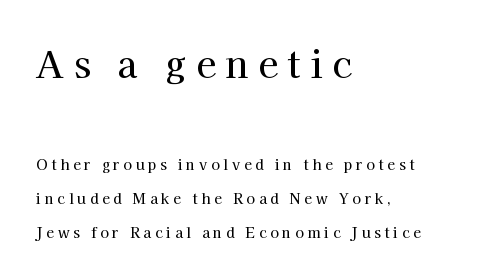
This sample has the flowing, uneven cadence of proportional lettering. Casual observation: everything's shoved over to the left. Baseline-to-baseline distance is far greater than the letter height. Tracking value appears strongly positive — letters spread wide.
